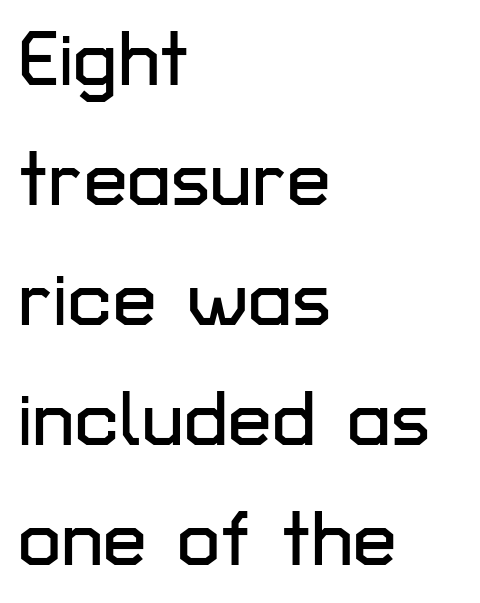
{"serif": "no", "italic": "no", "width": "normal", "stroke_contrast": "low", "x_height": "medium", "monospaced": "no", "underline": "no", "align": "left", "line_spacing": "normal", "line_spacing_ratio": 1.54, "letter_spacing": "normal", "letter_spacing_em": 0.0, "glyph_px": 78}
